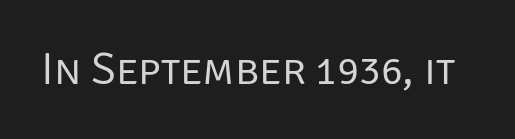
Q: Is the text bold? A: No.
Q: Is the text italic (slanted)? A: No, it is upright.
Q: Is the typeface a serif or a sans-serif typeface? A: Sans-serif.
Q: Is the text underlined? A: No.
Q: Is the spacing between letters normal or unusually wide? A: Normal.
Q: Width (condensed, normal, or wide)? A: Normal.
Q: Stroke contrast? A: Low.
Q: x-height? A: Large.
Q: Monospaced? A: No.
